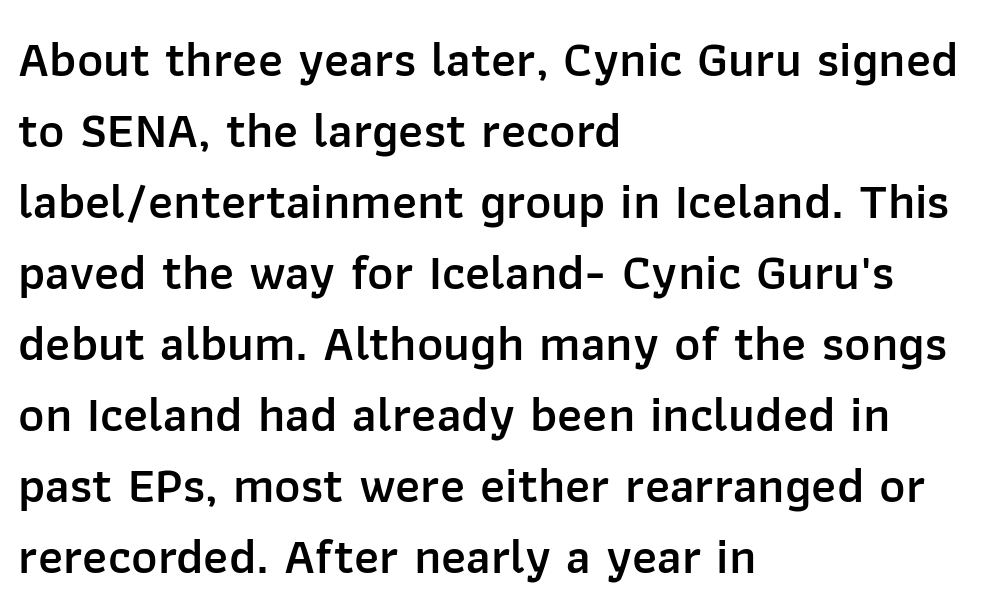
{"serif": "no", "italic": "no", "bold": "semi", "weight": "semibold", "width": "normal", "stroke_contrast": "low", "x_height": "medium", "monospaced": "no", "underline": "no", "align": "left", "line_spacing": "normal", "line_spacing_ratio": 1.42, "letter_spacing": "normal", "letter_spacing_em": 0.0, "glyph_px": 50}
